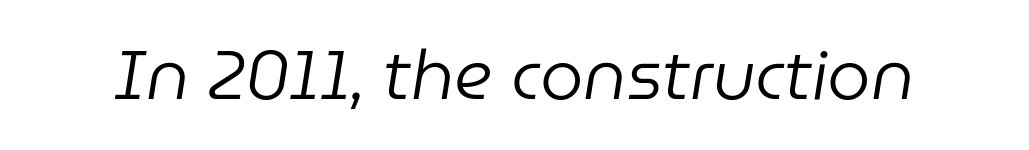
Q: Is the text bold? A: No.
Q: Is the text italic (slanted)? A: Yes, it leans right by about 9 degrees.
Q: Is the text underlined? A: No.
Q: Is the spacing between letters normal or unusually wide? A: Normal.
Q: Width (condensed, normal, or wide)? A: Normal.
Q: Stroke contrast? A: Low.
Q: x-height? A: Medium.
Q: Monospaced? A: No.
